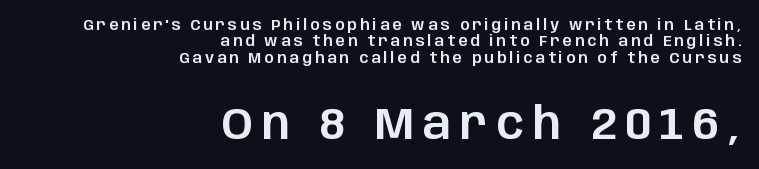
You can tell it's not italic because the verticals are truly vertical. Right-aligned paragraph, ragged on the left. Reading down the column, the eye jumps only a short way to each next line. Whoever set this made the second block the dominant, larger element. Words appear elongated and porous because spacing is wide.
